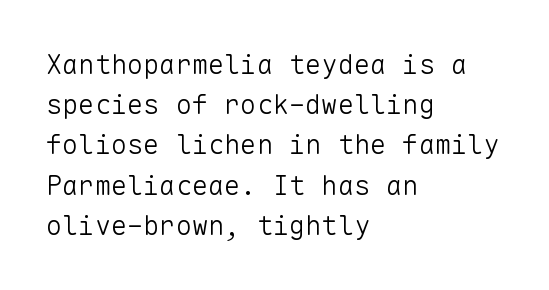
{"italic": "no", "bold": "no", "underline": "no", "align": "left", "line_spacing": "normal", "line_spacing_ratio": 1.49, "letter_spacing": "normal", "letter_spacing_em": 0.0, "glyph_px": 27}
